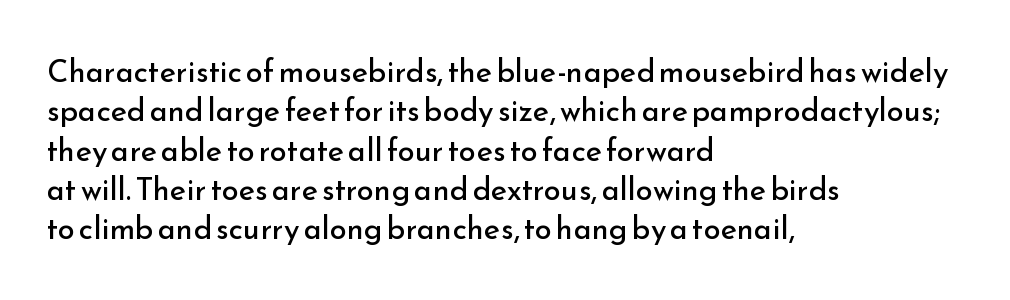
Q: Is the text bold? A: No.
Q: Is the text italic (slanted)? A: No, it is upright.
Q: Is the typeface a serif or a sans-serif typeface? A: Sans-serif.
Q: Is the text underlined? A: No.
Q: How is the paragraph aligned? A: Left-aligned.
Q: Is the spacing between letters normal or unusually wide? A: Normal.
Q: Is the spacing between lines tight, normal or loose? A: Normal.
Q: Width (condensed, normal, or wide)? A: Normal.
Q: Stroke contrast? A: Low.
Q: x-height? A: Small.
Q: Monospaced? A: No.
